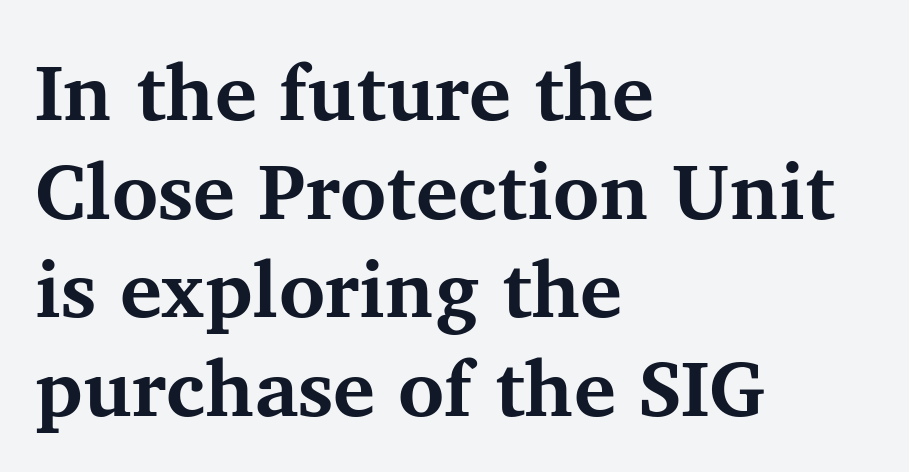
{"serif": "yes", "italic": "no", "bold": "yes", "weight": "bold", "width": "normal", "stroke_contrast": "medium", "x_height": "medium", "monospaced": "no", "underline": "no", "align": "left", "line_spacing": "normal", "line_spacing_ratio": 1.25, "letter_spacing": "normal", "letter_spacing_em": 0.0, "glyph_px": 79}
